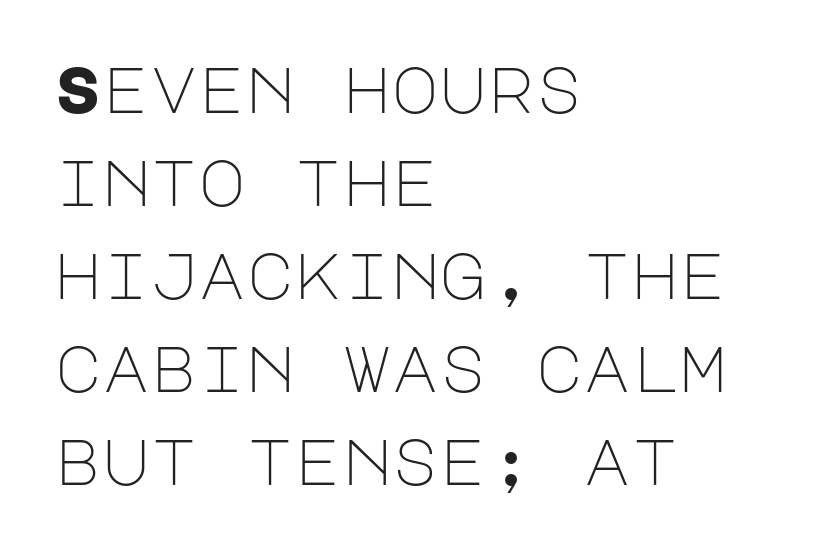
Q: Is the text bold? A: No.
Q: Is the text italic (slanted)? A: No, it is upright.
Q: Is the typeface a serif or a sans-serif typeface? A: Sans-serif.
Q: Is the text underlined? A: No.
Q: How is the paragraph aligned? A: Left-aligned.
Q: Is the spacing between letters normal or unusually wide? A: Normal.
Q: Is the spacing between lines tight, normal or loose? A: Normal.
Q: Width (condensed, normal, or wide)? A: Normal.
Q: Stroke contrast? A: Low.
Q: x-height? A: Large.
